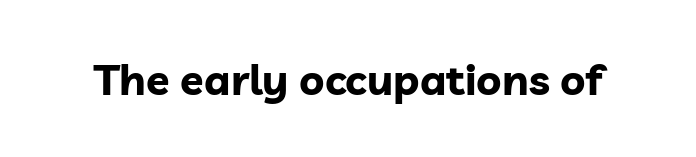
The image shows 43 px bold sans-serif type, upright; set normal letter spacing, not underlined; low stroke contrast and a medium x-height.
